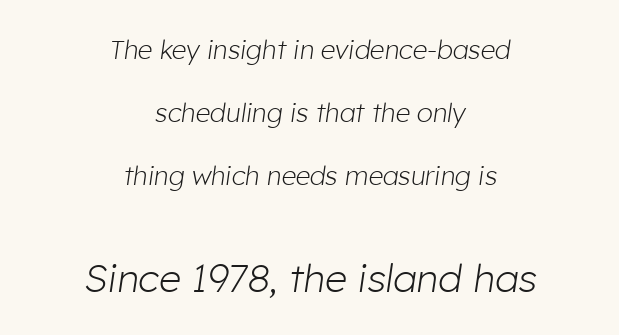
Q: Is the text bold? A: No.
Q: Is the text italic (slanted)? A: Yes, it leans right by about 8 degrees.
Q: Is the text underlined? A: No.
Q: How is the paragraph aligned? A: Centered.
Q: Is the spacing between letters normal or unusually wide? A: Normal.
Q: Is the spacing between lines tight, normal or loose? A: Loose.
Q: Which block of text is set in a larger size, the first (top) or the second (bottom)? A: The second (bottom) one.
Q: Width (condensed, normal, or wide)? A: Normal.
Q: Stroke contrast? A: Low.
Q: x-height? A: Medium.
Q: Monospaced? A: No.
